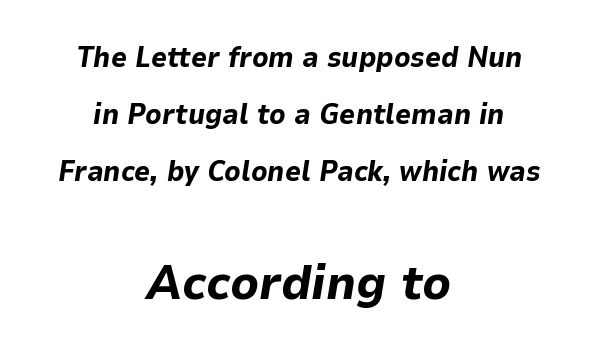
Q: Is the text bold? A: Yes.
Q: Is the text italic (slanted)? A: Yes, it leans right by about 9 degrees.
Q: Is the text underlined? A: No.
Q: How is the paragraph aligned? A: Centered.
Q: Is the spacing between letters normal or unusually wide? A: Normal.
Q: Is the spacing between lines tight, normal or loose? A: Loose.
Q: Which block of text is set in a larger size, the first (top) or the second (bottom)? A: The second (bottom) one.
Q: Width (condensed, normal, or wide)? A: Normal.
Q: Stroke contrast? A: Low.
Q: x-height? A: Medium.
Q: Monospaced? A: No.
